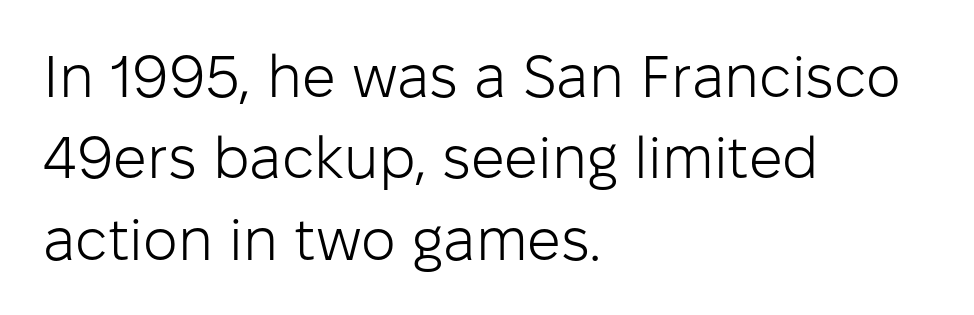
Characters remain perfectly vertical along every line. Descender tails drop into unmarked territory. The rendering uses natural spacing where letterforms have individual widths. The leading is moderate, giving the passage an even texture. Weight: in the light-to-regular range. The font family rendered here belongs to the sans-serif group.
